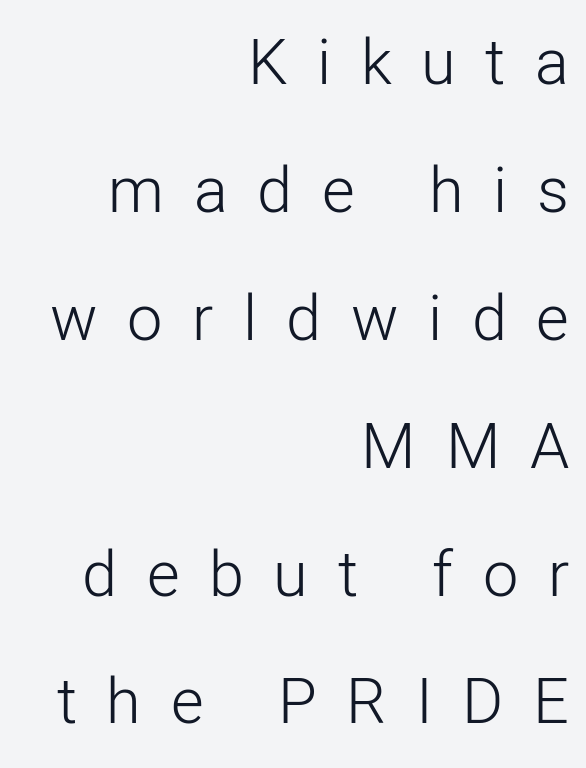
Q: Is the text bold? A: No.
Q: Is the text italic (slanted)? A: No, it is upright.
Q: Is the typeface a serif or a sans-serif typeface? A: Sans-serif.
Q: Is the text underlined? A: No.
Q: How is the paragraph aligned? A: Right-aligned.
Q: Is the spacing between letters normal or unusually wide? A: Unusually wide.
Q: Is the spacing between lines tight, normal or loose? A: Loose.
Q: Width (condensed, normal, or wide)? A: Normal.
Q: Stroke contrast? A: Low.
Q: x-height? A: Medium.
Q: Monospaced? A: No.
